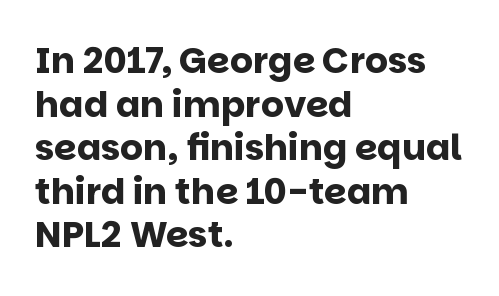
The image shows 36 px bold sans-serif type, upright; set left-aligned, line spacing 1.21x, normal letter spacing, not underlined; low stroke contrast and a large x-height.
